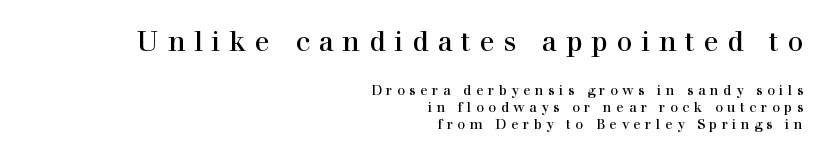
The image shows 28 px serif type, upright; set right-aligned, line spacing 1.23x, unusually wide letter spacing (+0.31 em), not underlined; the first (top) block is 2.0x larger; a medium x-height.
